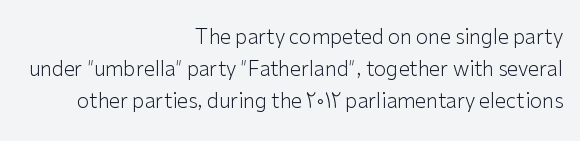
The image shows 20 px text type, upright; set right-aligned, normal line spacing (1.59x), normal letter spacing, not underlined.
